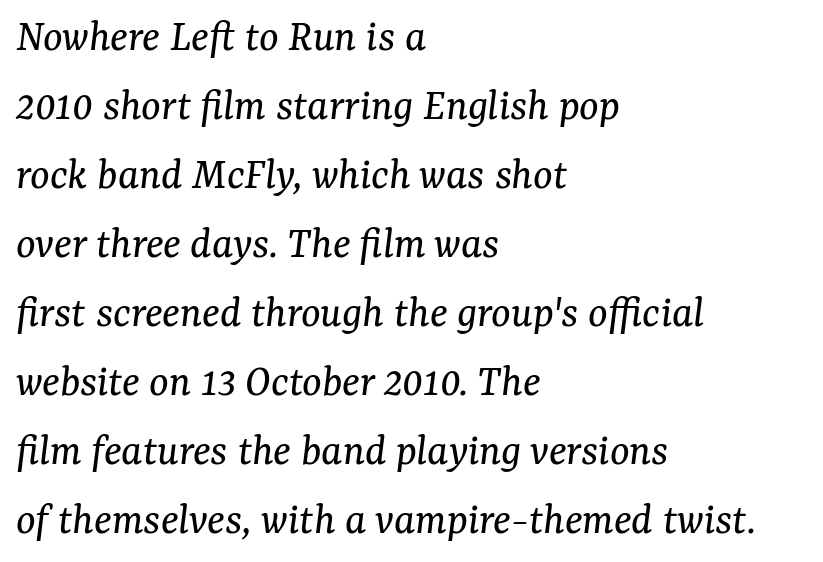
Q: Is the text bold? A: No.
Q: Is the text italic (slanted)? A: Yes, it leans right by about 7 degrees.
Q: Is the typeface a serif or a sans-serif typeface? A: Serif.
Q: Is the text underlined? A: No.
Q: How is the paragraph aligned? A: Left-aligned.
Q: Is the spacing between letters normal or unusually wide? A: Normal.
Q: Is the spacing between lines tight, normal or loose? A: Normal.
Q: Width (condensed, normal, or wide)? A: Normal.
Q: Stroke contrast? A: Medium.
Q: x-height? A: Medium.
Q: Monospaced? A: No.
